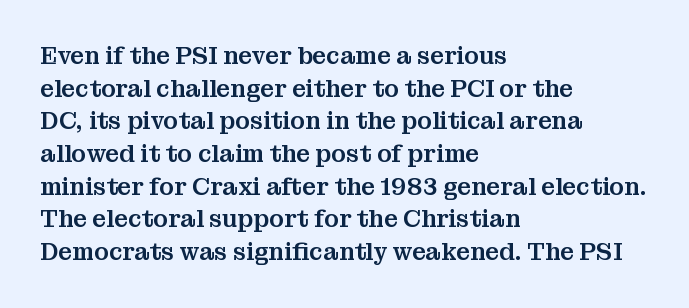
{"italic": "no", "underline": "no", "align": "left", "line_spacing": "normal", "line_spacing_ratio": 1.36, "letter_spacing": "normal", "letter_spacing_em": 0.0, "glyph_px": 24}
